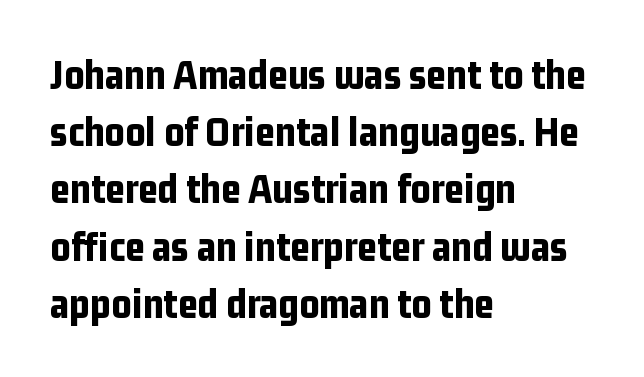
The image shows 43 px bold, condensed sans-serif type, upright; set left-aligned, normal line spacing (1.33x), normal letter spacing, not underlined; low stroke contrast and a medium x-height.
